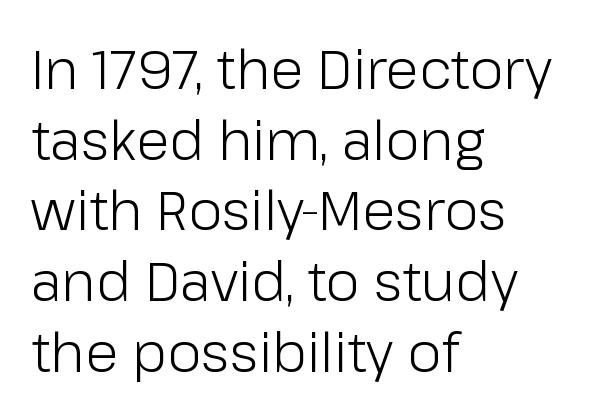
{"serif": "no", "italic": "no", "bold": "no", "weight": "light", "width": "normal", "stroke_contrast": "low", "x_height": "medium", "monospaced": "no", "underline": "no", "align": "left", "line_spacing": "normal", "line_spacing_ratio": 1.31, "letter_spacing": "normal", "letter_spacing_em": 0.0, "glyph_px": 54}
